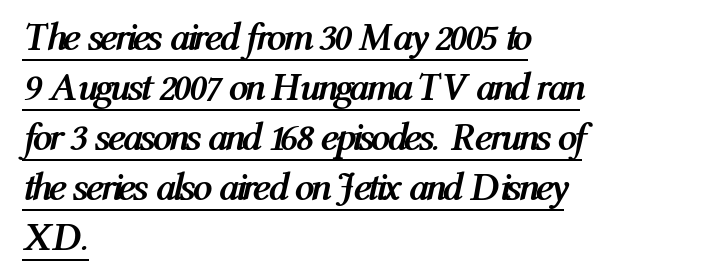
The image shows 39 px semibold, condensed type, italic (leaning right); set left-aligned, normal line spacing (1.28x), normal letter spacing, underlined; medium stroke contrast and a medium x-height.
